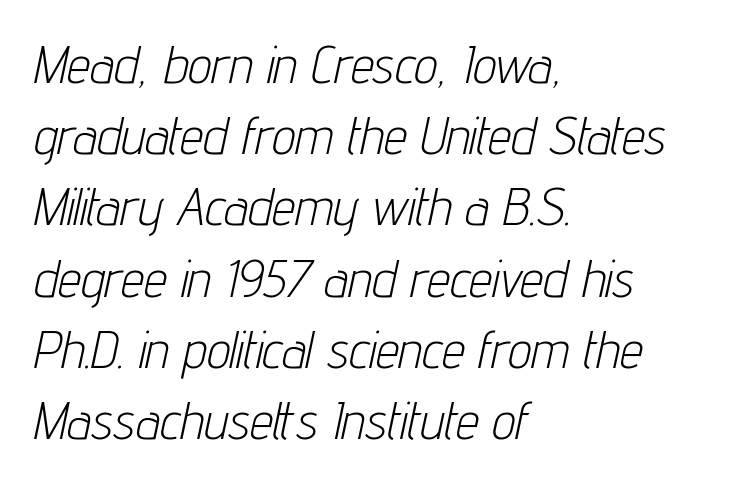
If you measured baseline to baseline, you'd find a middling distance. Looks like regular typesetting: each glyph gets only the width it needs. Teacher's note: observe the even left margin — that is flush-left alignment. What stands out about the letter spacing? Nothing — it is the standard amount. Anything drawn beneath the words? Only blank space. The font sits on the lighter half of the weight spectrum, regular included.
